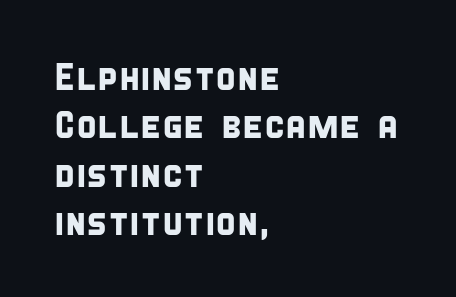
{"serif": "no", "width": "condensed", "stroke_contrast": "low", "x_height": "large", "monospaced": "no", "underline": "no", "align": "left", "line_spacing": "normal", "line_spacing_ratio": 1.27, "letter_spacing": "normal", "letter_spacing_em": 0.0, "glyph_px": 38}
